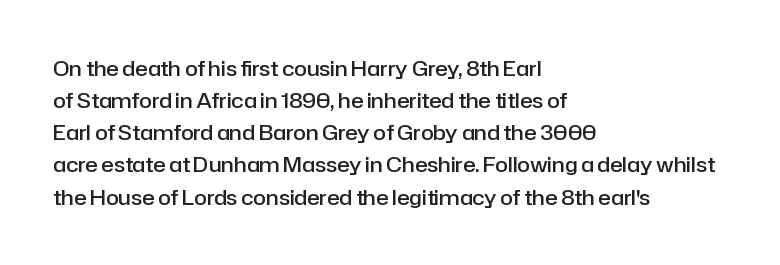
Regular leading. This sample is left-justified, so line endings fall wherever the words run out. Honestly, the letter spacing is just normal — you wouldn't notice it. The glyphs are unaccompanied by any horizontal stroke below them. Every letter is mildly thick-stroked: semibold rather than bold.
